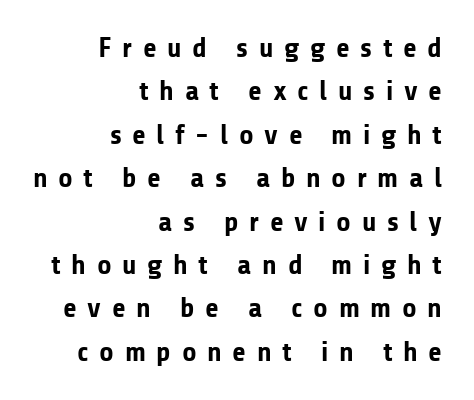
Q: Is the text bold? A: Yes.
Q: Is the text italic (slanted)? A: No, it is upright.
Q: Is the typeface a serif or a sans-serif typeface? A: Sans-serif.
Q: Is the text underlined? A: No.
Q: How is the paragraph aligned? A: Right-aligned.
Q: Is the spacing between letters normal or unusually wide? A: Unusually wide.
Q: Is the spacing between lines tight, normal or loose? A: Normal.
Q: Width (condensed, normal, or wide)? A: Normal.
Q: Stroke contrast? A: Low.
Q: x-height? A: Medium.
Q: Monospaced? A: No.
